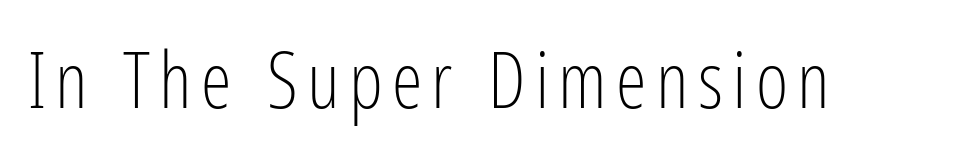
The image shows 78 px light, condensed sans-serif type, upright; set not underlined; low stroke contrast and a medium x-height.
